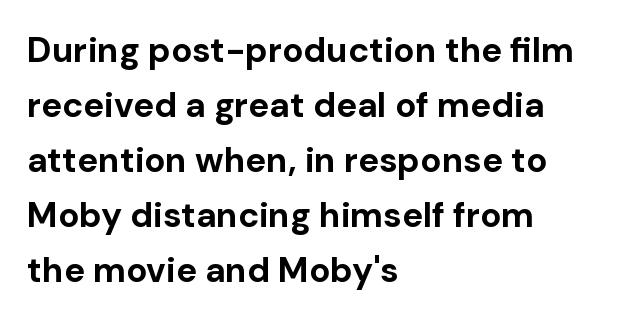
Q: Is the text bold? A: Yes.
Q: Is the text italic (slanted)? A: No, it is upright.
Q: Is the typeface a serif or a sans-serif typeface? A: Sans-serif.
Q: Is the text underlined? A: No.
Q: How is the paragraph aligned? A: Left-aligned.
Q: Is the spacing between letters normal or unusually wide? A: Normal.
Q: Is the spacing between lines tight, normal or loose? A: Normal.
Q: Width (condensed, normal, or wide)? A: Normal.
Q: Stroke contrast? A: Low.
Q: x-height? A: Medium.
Q: Monospaced? A: No.
